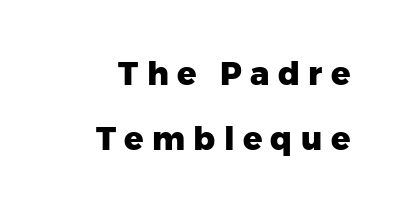
{"serif": "no", "italic": "no", "bold": "yes", "weight": "heavy", "width": "normal", "stroke_contrast": "low", "x_height": "medium", "monospaced": "no", "underline": "no", "line_spacing": "loose", "line_spacing_ratio": 2.03, "letter_spacing": "wide", "letter_spacing_em": 0.26, "glyph_px": 32}
